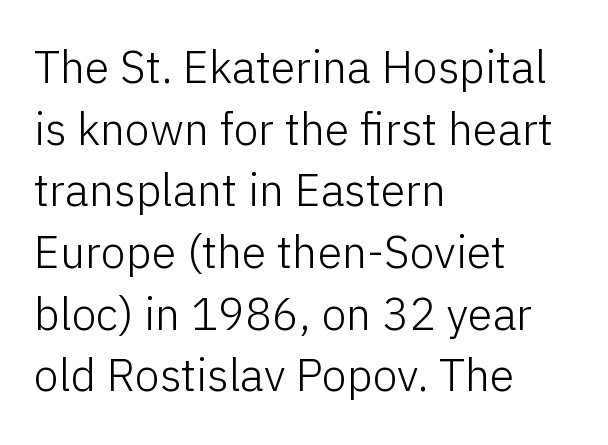
{"serif": "no", "italic": "no", "bold": "no", "weight": "light", "width": "normal", "stroke_contrast": "low", "x_height": "medium", "monospaced": "no", "underline": "no", "align": "left", "line_spacing": "normal", "line_spacing_ratio": 1.37, "letter_spacing": "normal", "letter_spacing_em": 0.0, "glyph_px": 45}
